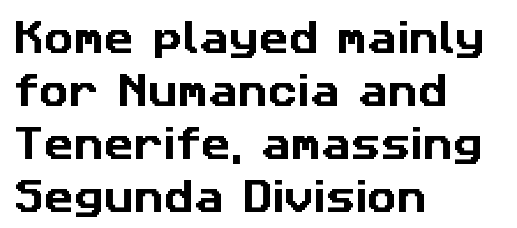
What stands out about the letter spacing? Nothing — it is the standard amount. Type without underlining. The font family rendered here belongs to the sans-serif group. Notice how descenders clear the ascenders below comfortably — that's standard leading.
